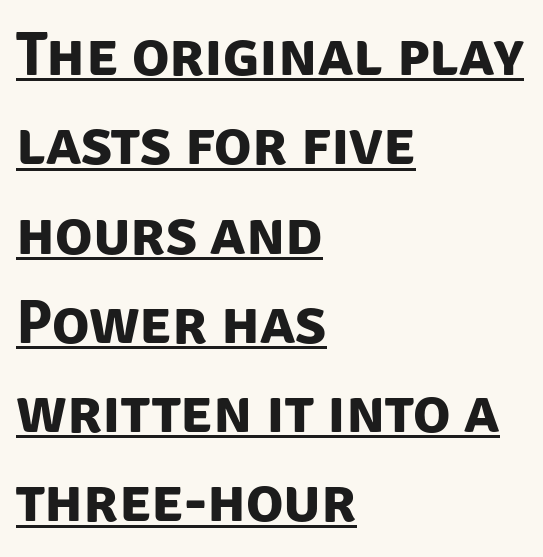
{"serif": "no", "bold": "yes", "weight": "bold", "width": "normal", "stroke_contrast": "low", "x_height": "large", "monospaced": "no", "underline": "yes", "align": "left", "line_spacing": "normal", "line_spacing_ratio": 1.44, "letter_spacing": "normal", "letter_spacing_em": 0.0, "glyph_px": 62}
